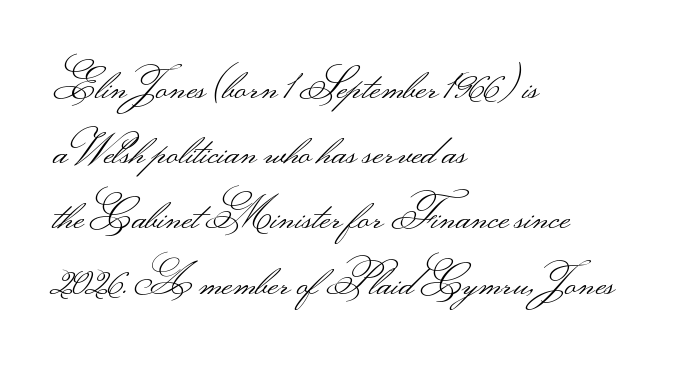
Q: Is the text bold? A: No.
Q: Is the text italic (slanted)? A: Yes.
Q: Is the typeface a serif or a sans-serif typeface? A: Sans-serif.
Q: Is the text underlined? A: No.
Q: How is the paragraph aligned? A: Left-aligned.
Q: Is the spacing between letters normal or unusually wide? A: Normal.
Q: Is the spacing between lines tight, normal or loose? A: Normal.
Q: Width (condensed, normal, or wide)? A: Wide.
Q: Stroke contrast? A: Medium.
Q: Monospaced? A: No.
